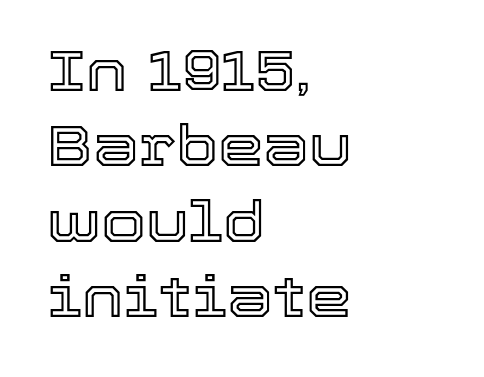
The image shows 58 px text type, upright; set left-aligned, normal line spacing (1.3x), normal letter spacing, not underlined; a medium x-height.
